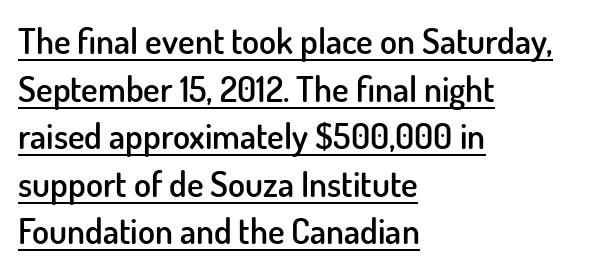
These lines are set flush left with a ragged right edge. Note the varied advance widths — an 'i' is clearly narrower than an 'm'. A bit beefed up — I'd call it semibold rather than bold. Descenders here cross a horizontal rule under the line. The specimen reads as upright at a glance.
